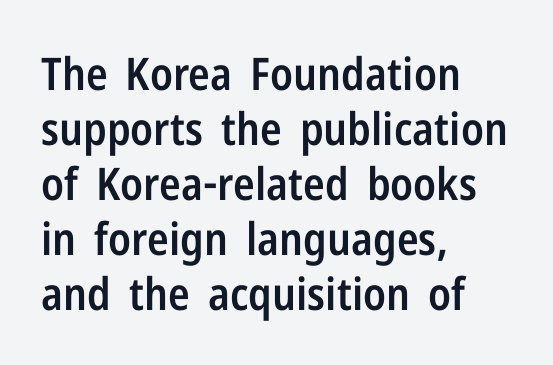
A roman cut, with each character standing at attention. The area under the type is left untouched. A typesetter would call this proportional, since set widths differ per character. Observe the absence of serifs on each vertical stroke in this sample. Strokes here are thickened, but only to semibold level.
